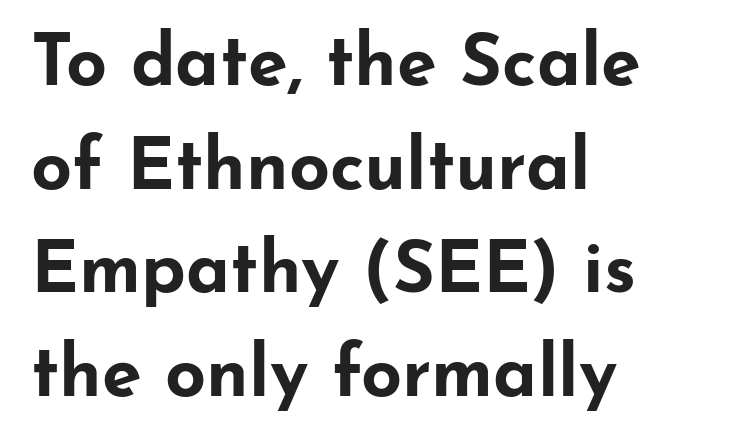
Q: Is the text bold? A: Yes.
Q: Is the text italic (slanted)? A: No, it is upright.
Q: Is the typeface a serif or a sans-serif typeface? A: Sans-serif.
Q: Is the text underlined? A: No.
Q: How is the paragraph aligned? A: Left-aligned.
Q: Is the spacing between letters normal or unusually wide? A: Normal.
Q: Is the spacing between lines tight, normal or loose? A: Normal.
Q: Width (condensed, normal, or wide)? A: Wide.
Q: Stroke contrast? A: Low.
Q: x-height? A: Small.
Q: Monospaced? A: No.
